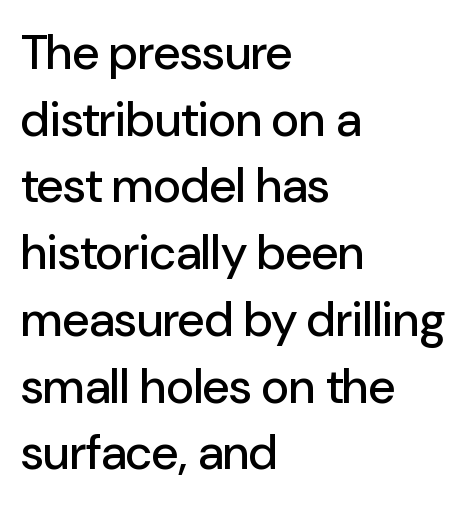
The image shows 48 px sans-serif type, upright; set left-aligned, normal line spacing (1.39x), normal letter spacing, not underlined; low stroke contrast and a medium x-height.
